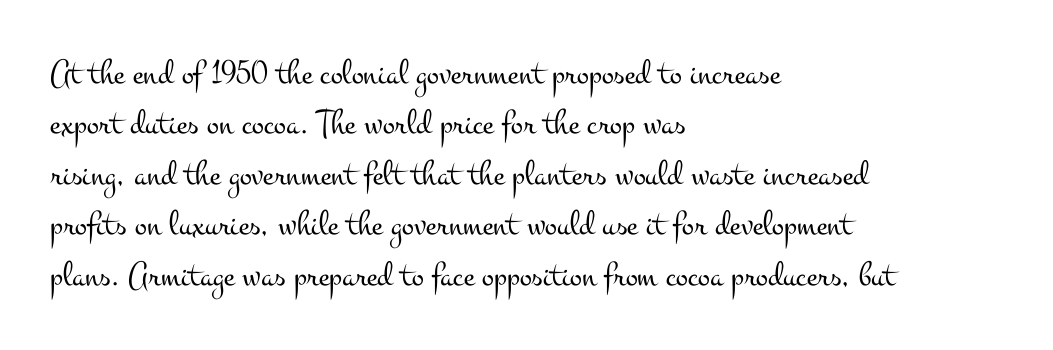
{"serif": "yes", "bold": "no", "weight": "light", "width": "wide", "stroke_contrast": "medium", "x_height": "small", "monospaced": "no", "underline": "no", "align": "left", "line_spacing": "normal", "line_spacing_ratio": 1.4, "letter_spacing": "normal", "letter_spacing_em": 0.0, "glyph_px": 36}
